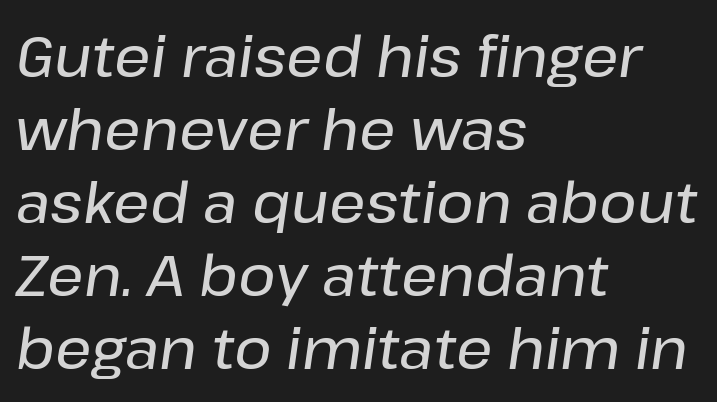
Italic: yes, the glyphs are oblique. Spacing between characters is what you'd get straight out of the box. Think of a printed novel: that variable character pitch is what you see here. This sample keeps an unexceptional amount of space between lines. The rendering anchors every line to the left-hand side.
